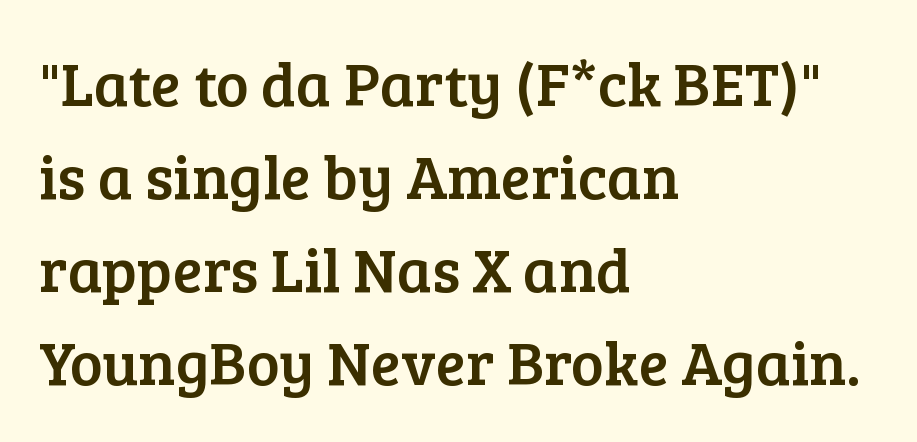
The image shows 62 px serif type, upright; set left-aligned, normal line spacing (1.5x), normal letter spacing, not underlined; low stroke contrast and a medium x-height.
